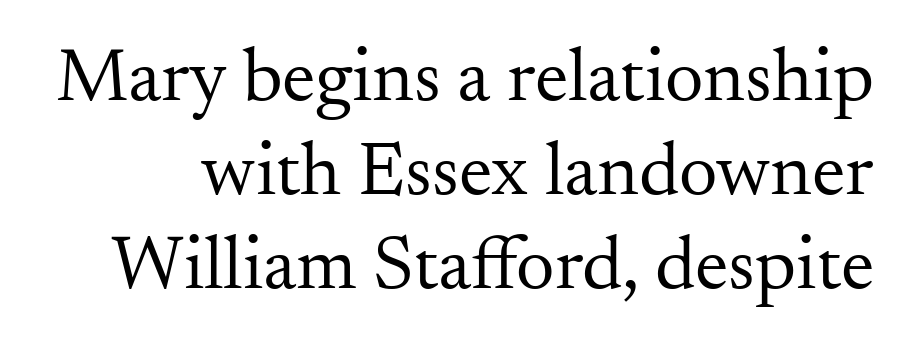
{"serif": "yes", "italic": "no", "bold": "no", "weight": "regular", "width": "normal", "stroke_contrast": "medium", "x_height": "small", "monospaced": "no", "underline": "no", "line_spacing_ratio": 1.24, "letter_spacing": "normal", "letter_spacing_em": 0.0, "glyph_px": 76}
